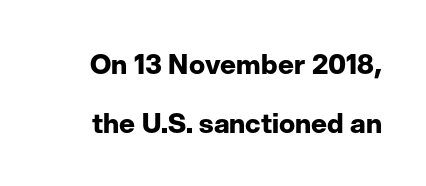
The image shows 27 px bold type, upright; set loose line spacing (2.17x), normal letter spacing, not underlined.
